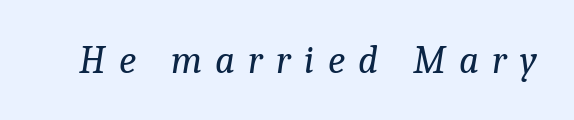
{"serif": "yes", "italic": "yes", "lean": "right", "slant_degrees": 9, "bold": "no", "weight": "regular", "width": "normal", "stroke_contrast": "low", "x_height": "medium", "monospaced": "no", "underline": "no", "letter_spacing": "wide", "letter_spacing_em": 0.34, "glyph_px": 39}
